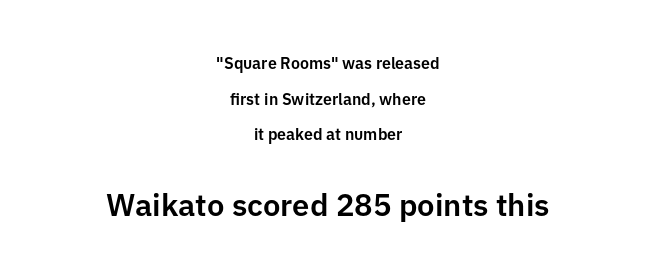
The image shows 31 px sans-serif type, upright; set centered, loose line spacing (2.23x), normal letter spacing, not underlined; the second (bottom) block is 1.94x larger; low stroke contrast and a medium x-height.
